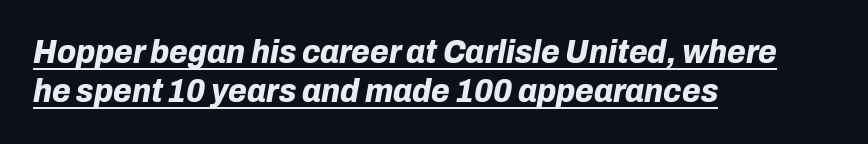
Q: Is the text bold? A: Yes.
Q: Is the text italic (slanted)? A: Yes, it leans right by about 10 degrees.
Q: Is the text underlined? A: Yes.
Q: How is the paragraph aligned? A: Left-aligned.
Q: Is the spacing between letters normal or unusually wide? A: Normal.
Q: Is the spacing between lines tight, normal or loose? A: Tight.
Q: Width (condensed, normal, or wide)? A: Normal.
Q: Stroke contrast? A: Low.
Q: x-height? A: Medium.
Q: Monospaced? A: No.
